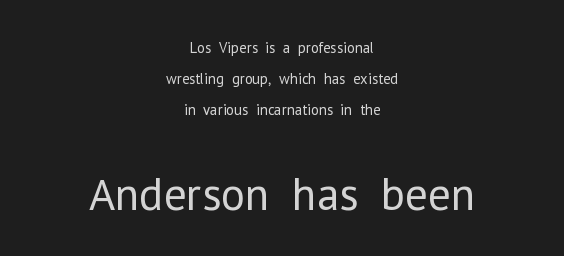
{"serif": "no", "italic": "no", "bold": "no", "weight": "regular", "width": "normal", "stroke_contrast": "low", "x_height": "medium", "monospaced": "no", "underline": "no", "align": "center", "line_spacing": "loose", "line_spacing_ratio": 2.08, "letter_spacing": "normal", "letter_spacing_em": 0.0, "larger_block": "second", "size_ratio": 3.07, "glyph_px": 46}
